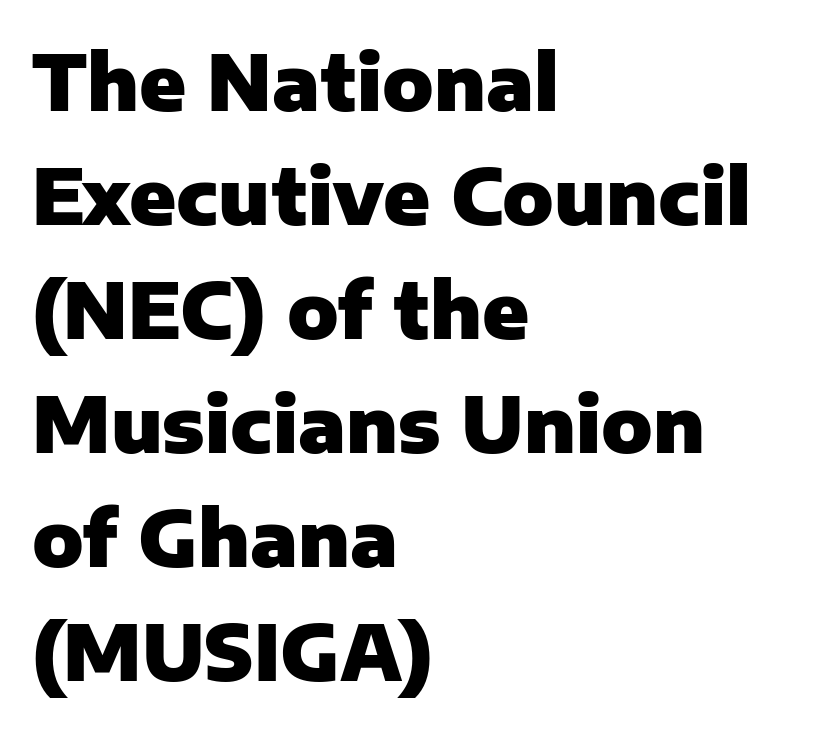
The image shows 76 px heavy sans-serif type, upright; set left-aligned, normal line spacing (1.5x), normal letter spacing, not underlined; low stroke contrast and a medium x-height.
